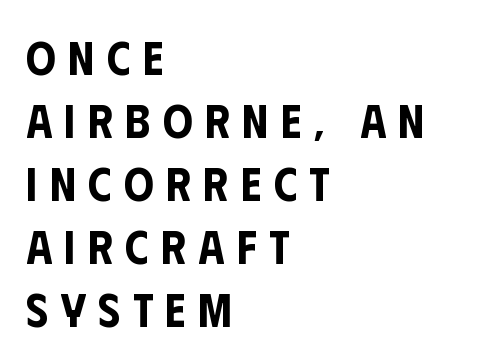
If you measured baseline to baseline, you'd find a middling distance. Varying glyph widths throughout — classic text-font behaviour. The font's upright variant was chosen for this text. Does the copy run flush right? No — it runs flush left. In terms of letterspacing, this is a distinctly airy, spread setting.
